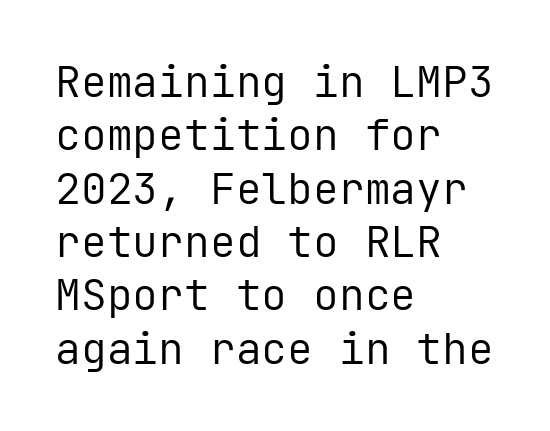
Clear beneath every line of the passage. Nobody touched the tracking dial on this one. This sample has the even, mechanical cadence of fixed-width lettering. A light-to-regular cut is what we see here. The rendering anchors every line to the left-hand side. In terms of posture, this sample is upright.
